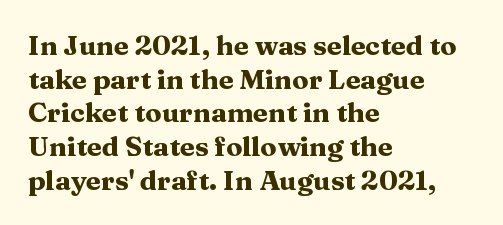
The image shows 27 px bold type, upright; set left-aligned, normal line spacing (1.25x), normal letter spacing, not underlined.
